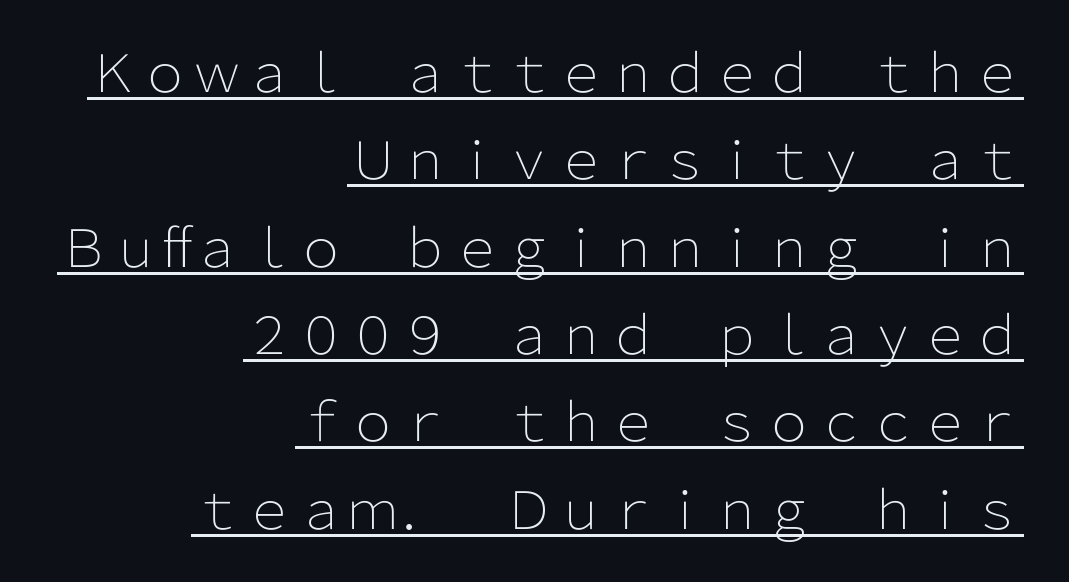
{"serif": "no", "italic": "no", "bold": "no", "weight": "light", "width": "normal", "stroke_contrast": "low", "x_height": "medium", "monospaced": "no", "underline": "yes", "align": "right", "line_spacing": "normal", "line_spacing_ratio": 1.68, "letter_spacing": "normal", "letter_spacing_em": 0.0, "glyph_px": 52}
